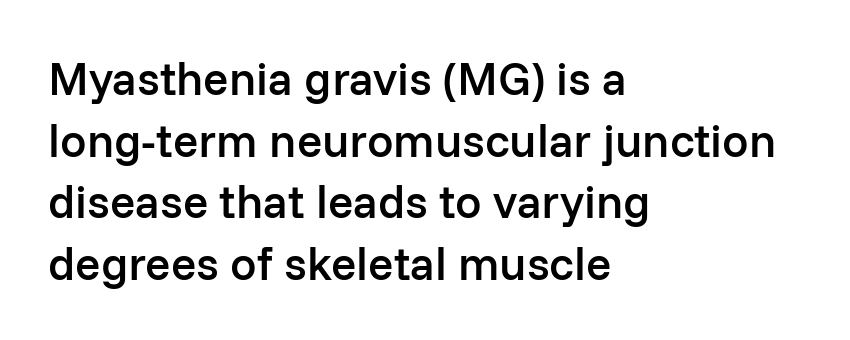
{"serif": "no", "italic": "no", "bold": "semi", "weight": "semibold", "width": "normal", "stroke_contrast": "low", "x_height": "medium", "monospaced": "no", "underline": "no", "align": "left", "line_spacing": "normal", "line_spacing_ratio": 1.31, "letter_spacing": "normal", "letter_spacing_em": 0.0, "glyph_px": 47}
